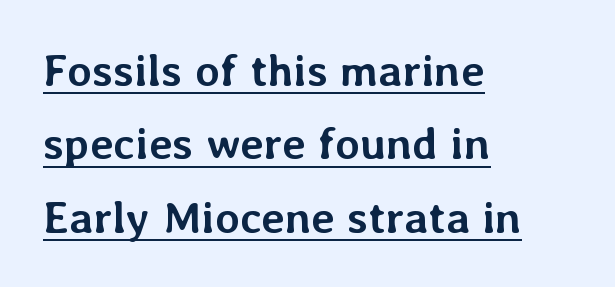
Short note: letters normally spaced. The line-height multiplier appears to be the usual default. If you drew a ruler down the left edge, every line would touch it. Bold? Absolutely — the strokes are thick and heavy.
